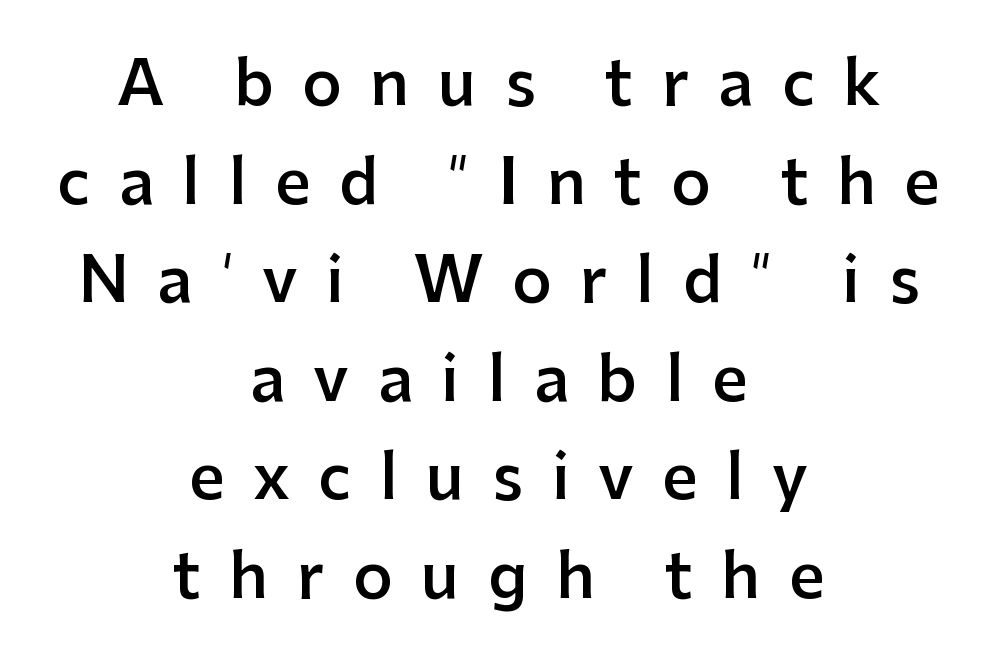
Type without underlining. Normally led — the rows are evenly, conventionally spaced. Each letter keeps its own natural width here, so spacing adapts to shape. This is roman type, the default non-slanted kind.
